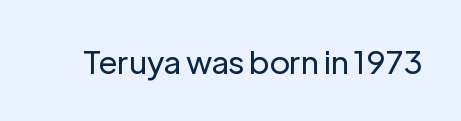
The rendering keeps characters at their native spacing. Each letter's strokes conclude bluntly, with no projecting serifs. Heaviness? Minimal to ordinary, like unemphasized prose. Clear beneath every line of the passage. Character widths vary here, with narrow letters taking less room than wide ones.
